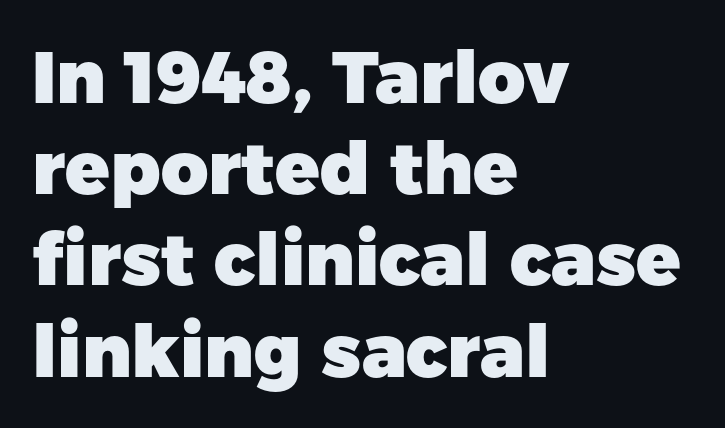
The passage shown is emphatically bold. This is the regular roman posture of the typeface. Letterform terminals end flat and unadorned throughout the passage. Summary of vertical rhythm: regular, with standard interline spacing.
